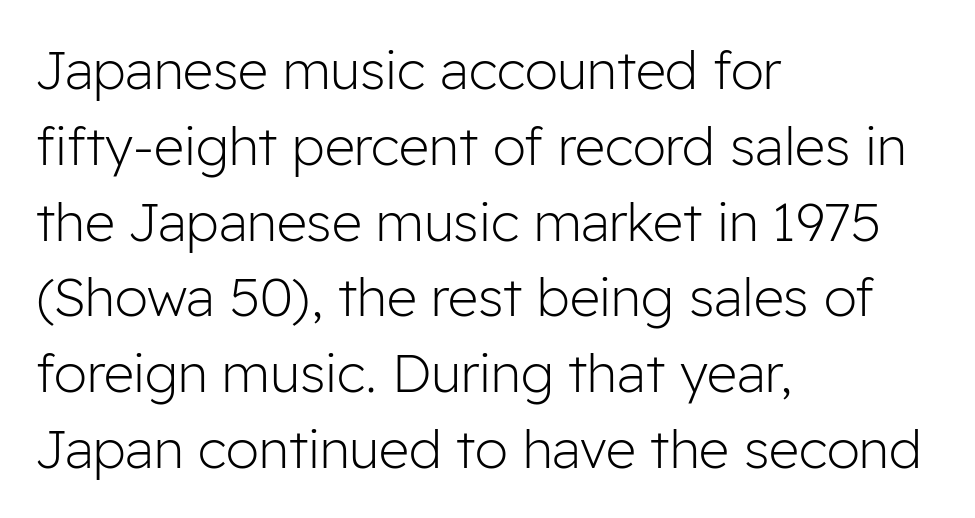
The image shows 53 px light sans-serif type, upright; set left-aligned, normal line spacing (1.43x), normal letter spacing, not underlined; low stroke contrast and a medium x-height.
